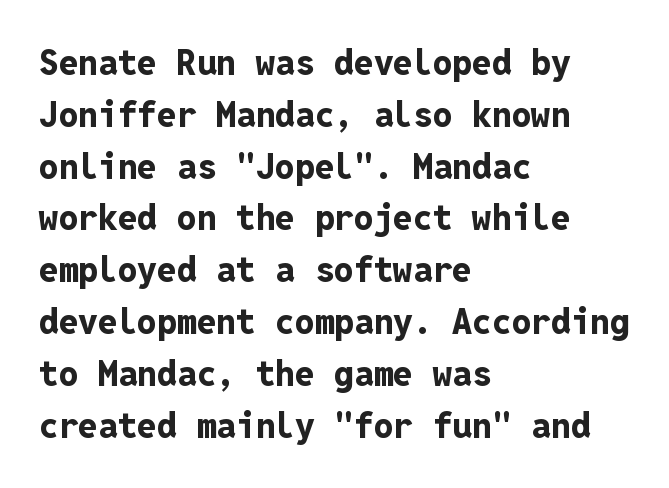
{"serif": "no", "italic": "no", "bold": "yes", "weight": "bold", "width": "normal", "stroke_contrast": "low", "x_height": "medium", "monospaced": "yes", "underline": "no", "align": "left", "line_spacing": "normal", "line_spacing_ratio": 1.48, "letter_spacing": "normal", "letter_spacing_em": 0.0, "glyph_px": 35}
